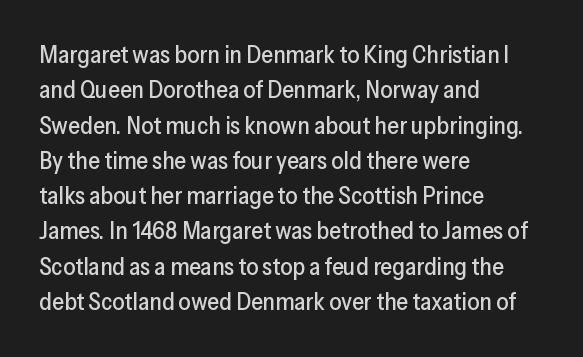
The passage shown stacks its lines at a standard gap. No extra tracking has been applied to these lines. Compared with a centered layout, this one pins lines to the left instead. The area under the type is left untouched. When letters stand straight like this, we call the style roman or upright.
